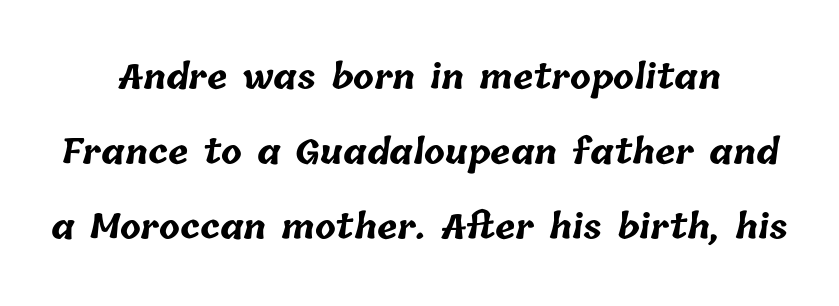
{"bold": "yes", "weight": "bold", "width": "normal", "stroke_contrast": "low", "x_height": "medium", "monospaced": "no", "underline": "no", "line_spacing": "loose", "line_spacing_ratio": 2.21, "letter_spacing": "normal", "letter_spacing_em": 0.0, "glyph_px": 34}
